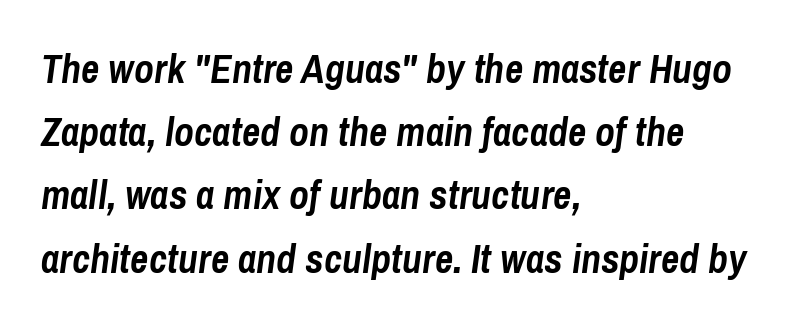
{"italic": "yes", "lean": "right", "slant_degrees": 8, "bold": "yes", "weight": "semibold", "width": "condensed", "stroke_contrast": "low", "x_height": "medium", "monospaced": "no", "underline": "no", "align": "left", "line_spacing": "normal", "line_spacing_ratio": 1.58, "letter_spacing": "normal", "letter_spacing_em": 0.0, "glyph_px": 40}
